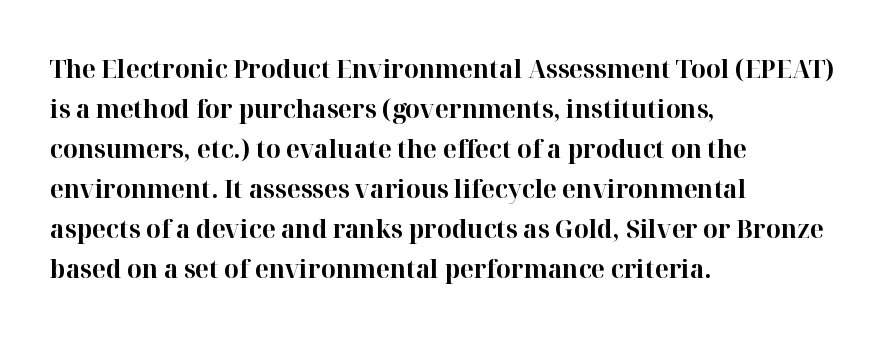
{"italic": "no", "bold": "yes", "underline": "no", "align": "left", "line_spacing": "normal", "line_spacing_ratio": 1.54, "letter_spacing": "normal", "letter_spacing_em": 0.0, "glyph_px": 26}
